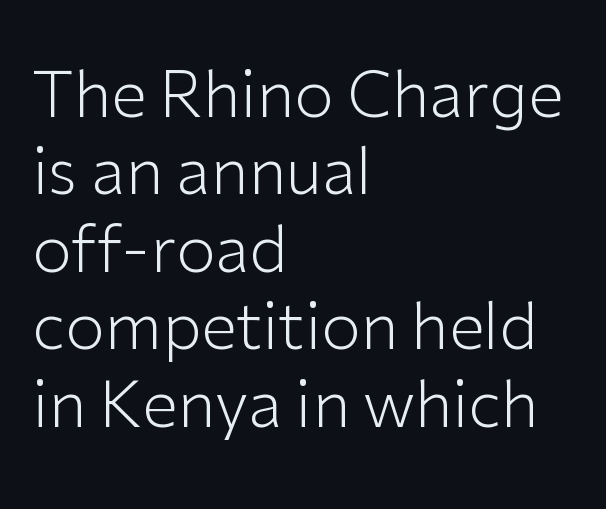
The image shows 64 px light sans-serif type, upright; set left-aligned, line spacing 1.21x, normal letter spacing, not underlined; low stroke contrast and a medium x-height.
